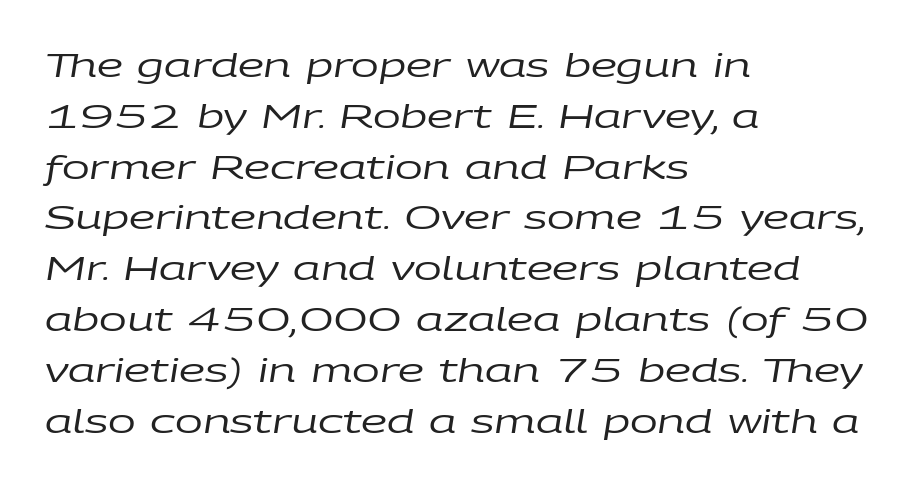
The image shows 33 px regular-weight, wide type, italic (leaning right); set left-aligned, normal line spacing (1.54x), normal letter spacing, not underlined; low stroke contrast and a large x-height.
